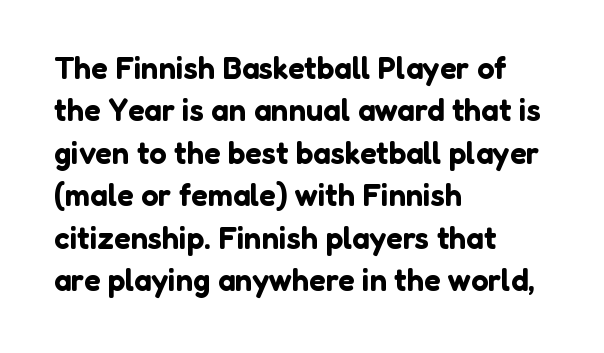
Q: Is the text italic (slanted)? A: No, it is upright.
Q: Is the typeface a serif or a sans-serif typeface? A: Sans-serif.
Q: Is the text underlined? A: No.
Q: How is the paragraph aligned? A: Left-aligned.
Q: Is the spacing between letters normal or unusually wide? A: Normal.
Q: Is the spacing between lines tight, normal or loose? A: Normal.
Q: Width (condensed, normal, or wide)? A: Normal.
Q: Stroke contrast? A: Low.
Q: x-height? A: Medium.
Q: Monospaced? A: No.
